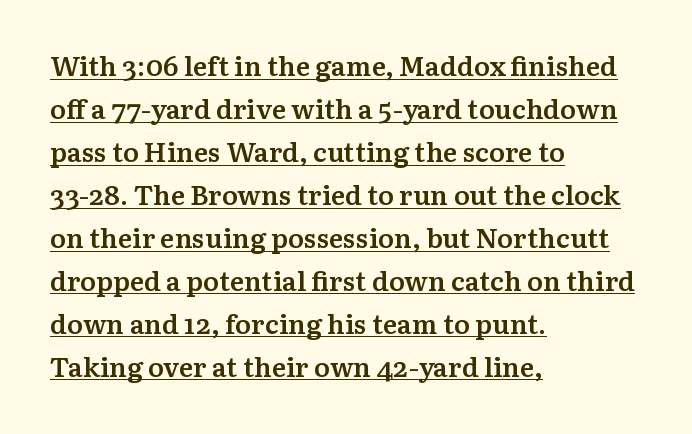
{"italic": "no", "bold": "semi", "underline": "yes", "align": "left", "line_spacing": "normal", "line_spacing_ratio": 1.59, "letter_spacing": "normal", "letter_spacing_em": 0.0, "glyph_px": 27}
